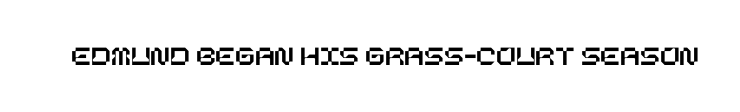
Q: Is the text italic (slanted)? A: No, it is upright.
Q: Is the text underlined? A: No.
Q: Is the spacing between letters normal or unusually wide? A: Normal.
Q: Width (condensed, normal, or wide)? A: Normal.
Q: Stroke contrast? A: Low.
Q: x-height? A: Large.
